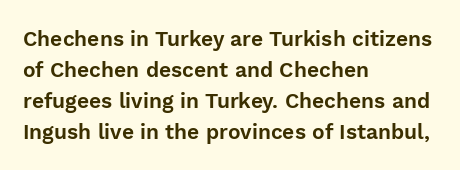
There is no visible air inserted between adjacent glyphs. Alignment: flush left. The words here are not underlined. The axis of the letterforms is exactly vertical. The designer left line spacing at the default.
